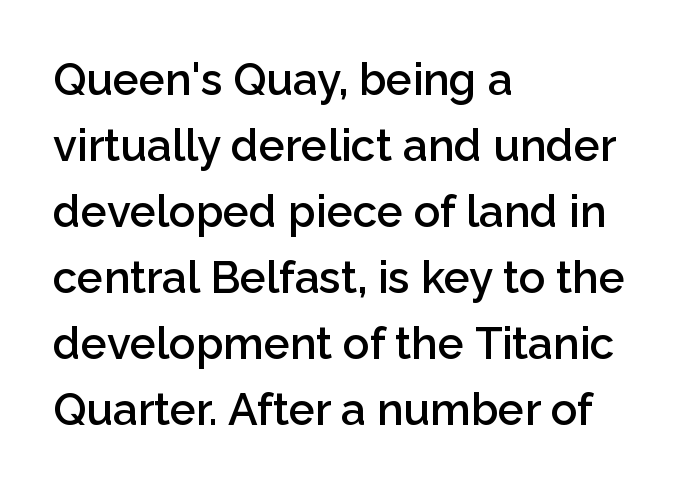
Check where the strokes stop: nothing finishes them off — pure sans. Reading down the block, your eye returns to a fixed left position each line. Do the characters align in a grid? No, the font is proportional. The passage shown is not underscored anywhere.
